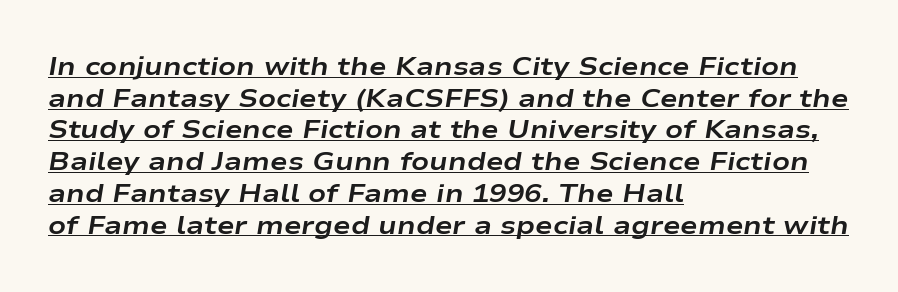
Q: Is the text bold? A: Yes.
Q: Is the text italic (slanted)? A: Yes, it leans right by about 9 degrees.
Q: Is the text underlined? A: Yes.
Q: How is the paragraph aligned? A: Left-aligned.
Q: Is the spacing between letters normal or unusually wide? A: Normal.
